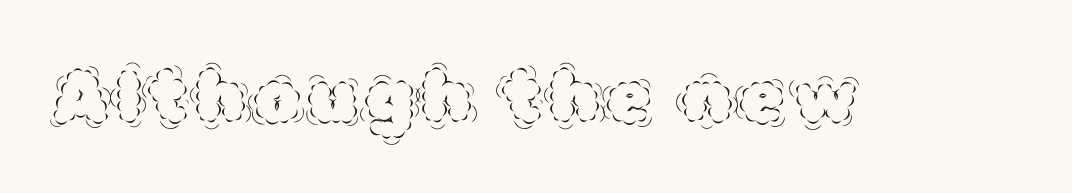
{"italic": "no", "bold": "no", "weight": "thin", "width": "normal", "x_height": "large", "monospaced": "no", "underline": "no", "glyph_px": 71}
